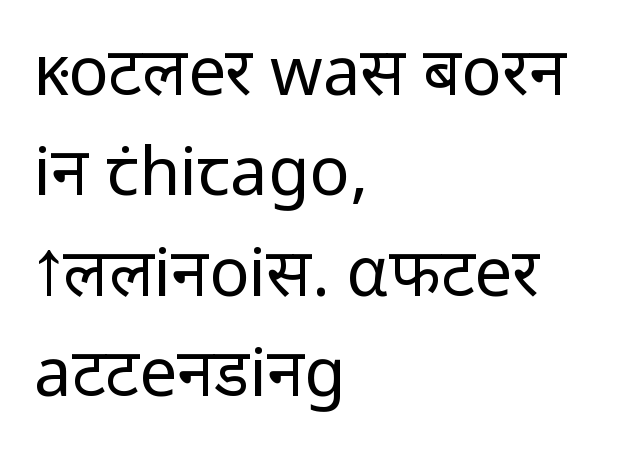
Q: Is the text bold? A: No.
Q: Is the text italic (slanted)? A: No, it is upright.
Q: Is the typeface a serif or a sans-serif typeface? A: Sans-serif.
Q: Is the text underlined? A: No.
Q: How is the paragraph aligned? A: Left-aligned.
Q: Is the spacing between letters normal or unusually wide? A: Normal.
Q: Is the spacing between lines tight, normal or loose? A: Normal.
Q: Width (condensed, normal, or wide)? A: Normal.
Q: Stroke contrast? A: Low.
Q: x-height? A: Medium.
Q: Monospaced? A: No.
